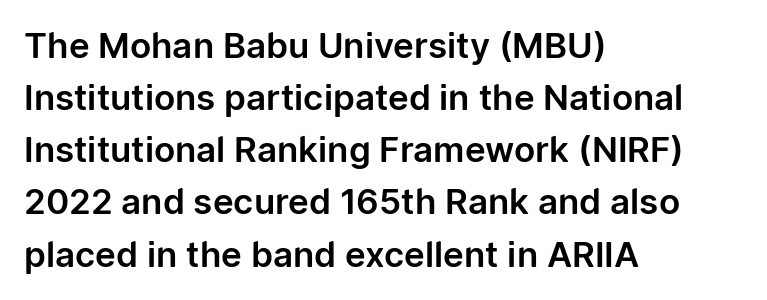
Q: Is the text italic (slanted)? A: No, it is upright.
Q: Is the typeface a serif or a sans-serif typeface? A: Sans-serif.
Q: Is the text underlined? A: No.
Q: How is the paragraph aligned? A: Left-aligned.
Q: Is the spacing between letters normal or unusually wide? A: Normal.
Q: Is the spacing between lines tight, normal or loose? A: Normal.
Q: Width (condensed, normal, or wide)? A: Normal.
Q: Stroke contrast? A: Low.
Q: x-height? A: Medium.
Q: Monospaced? A: No.
